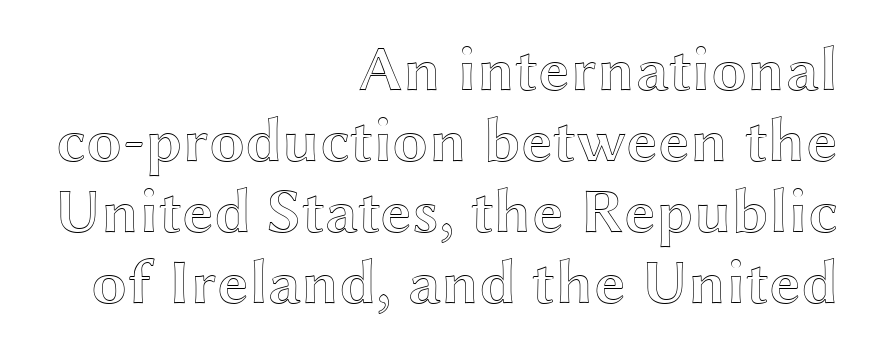
Q: Is the text italic (slanted)? A: No, it is upright.
Q: Is the text underlined? A: No.
Q: How is the paragraph aligned? A: Right-aligned.
Q: Is the spacing between letters normal or unusually wide? A: Normal.
Q: Is the spacing between lines tight, normal or loose? A: Tight.
Q: Width (condensed, normal, or wide)? A: Wide.
Q: x-height? A: Medium.
Q: Monospaced? A: No.
